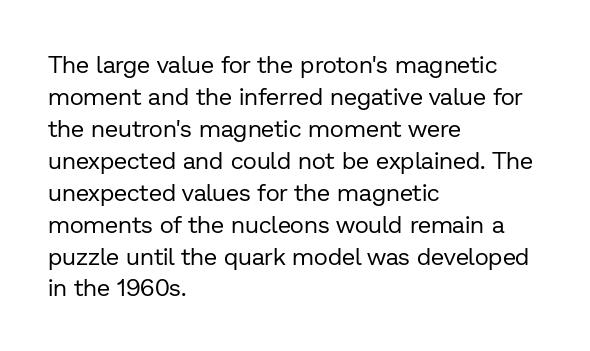
Q: Is the text bold? A: No.
Q: Is the text italic (slanted)? A: No, it is upright.
Q: Is the text underlined? A: No.
Q: How is the paragraph aligned? A: Left-aligned.
Q: Is the spacing between letters normal or unusually wide? A: Normal.
Q: Is the spacing between lines tight, normal or loose? A: Normal.
